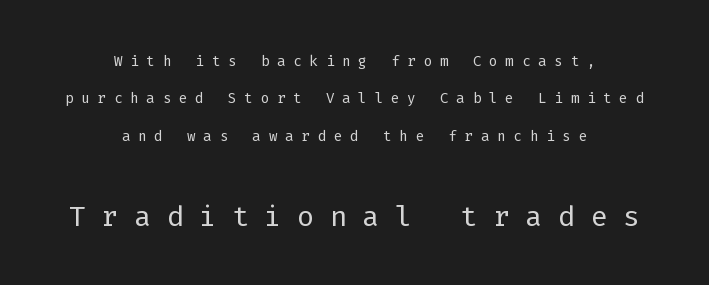
Q: Is the text bold? A: No.
Q: Is the text italic (slanted)? A: No, it is upright.
Q: Is the typeface a serif or a sans-serif typeface? A: Sans-serif.
Q: Is the text underlined? A: No.
Q: How is the paragraph aligned? A: Centered.
Q: Is the spacing between letters normal or unusually wide? A: Unusually wide.
Q: Which block of text is set in a larger size, the first (top) or the second (bottom)? A: The second (bottom) one.
Q: Width (condensed, normal, or wide)? A: Normal.
Q: Stroke contrast? A: Low.
Q: x-height? A: Medium.
Q: Monospaced? A: Yes.
